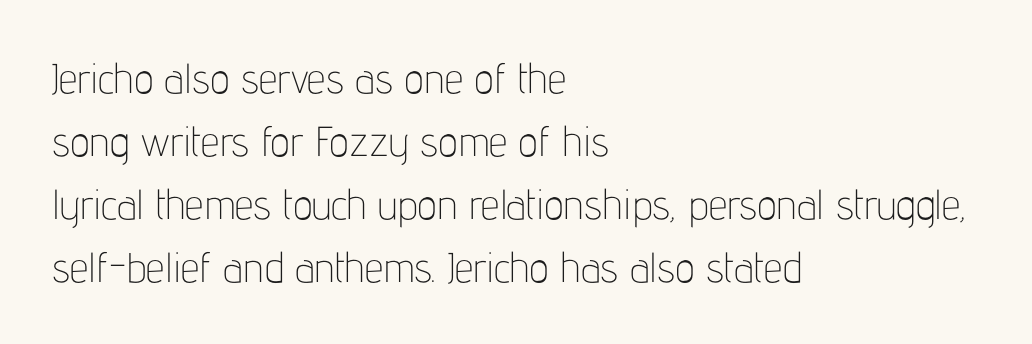
Q: Is the text bold? A: No.
Q: Is the text italic (slanted)? A: No, it is upright.
Q: Is the typeface a serif or a sans-serif typeface? A: Sans-serif.
Q: Is the text underlined? A: No.
Q: How is the paragraph aligned? A: Left-aligned.
Q: Is the spacing between letters normal or unusually wide? A: Normal.
Q: Is the spacing between lines tight, normal or loose? A: Normal.
Q: Width (condensed, normal, or wide)? A: Condensed.
Q: Stroke contrast? A: Low.
Q: x-height? A: Medium.
Q: Monospaced? A: No.
